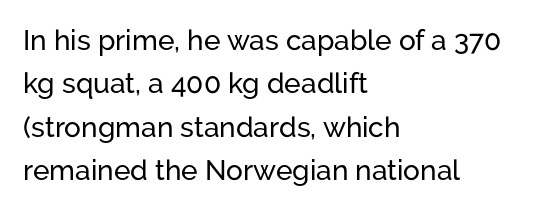
Q: Is the text italic (slanted)? A: No, it is upright.
Q: Is the typeface a serif or a sans-serif typeface? A: Sans-serif.
Q: Is the text underlined? A: No.
Q: How is the paragraph aligned? A: Left-aligned.
Q: Is the spacing between letters normal or unusually wide? A: Normal.
Q: Is the spacing between lines tight, normal or loose? A: Normal.
Q: Width (condensed, normal, or wide)? A: Normal.
Q: Stroke contrast? A: Low.
Q: x-height? A: Medium.
Q: Monospaced? A: No.
